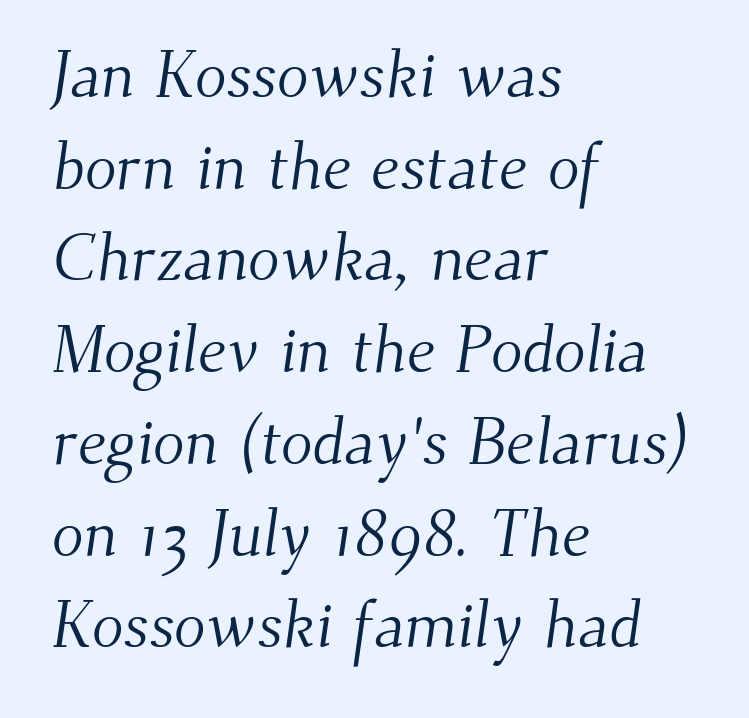
Inter-character spacing is left at the font's built-in metrics. This sample is left-justified, so line endings fall wherever the words run out. Descenders are the only things crossing below the line. Each new line begins a customary step beneath the previous one.
